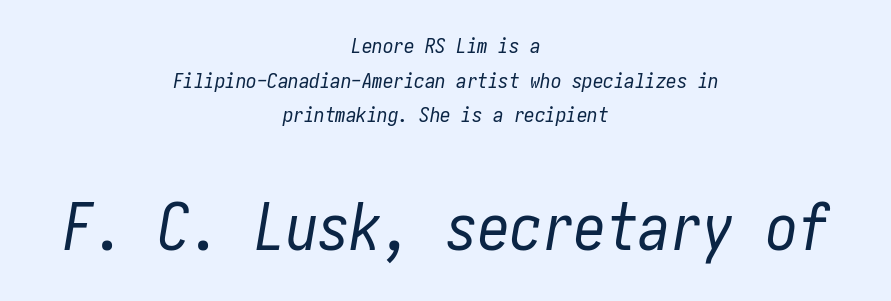
Q: Is the text bold? A: No.
Q: Is the text italic (slanted)? A: Yes, it leans right by about 10 degrees.
Q: Is the text underlined? A: No.
Q: How is the paragraph aligned? A: Centered.
Q: Is the spacing between letters normal or unusually wide? A: Normal.
Q: Is the spacing between lines tight, normal or loose? A: Normal.
Q: Which block of text is set in a larger size, the first (top) or the second (bottom)? A: The second (bottom) one.
Q: Width (condensed, normal, or wide)? A: Condensed.
Q: Stroke contrast? A: Low.
Q: x-height? A: Medium.
